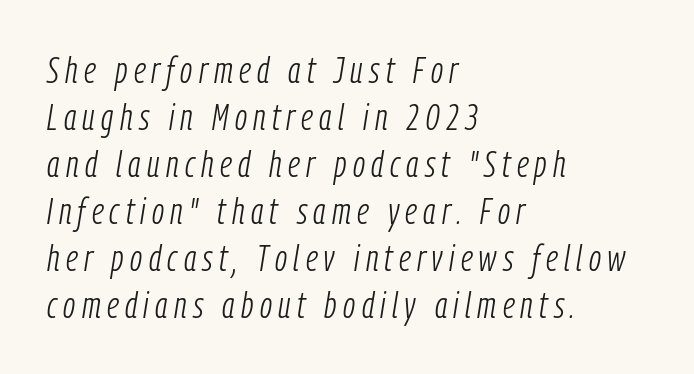
{"italic": "yes", "lean": "right", "slant_degrees": 9, "bold": "no", "weight": "light", "width": "condensed", "stroke_contrast": "low", "x_height": "medium", "monospaced": "no", "underline": "no", "align": "left", "line_spacing": "normal", "line_spacing_ratio": 1.27, "glyph_px": 37}
